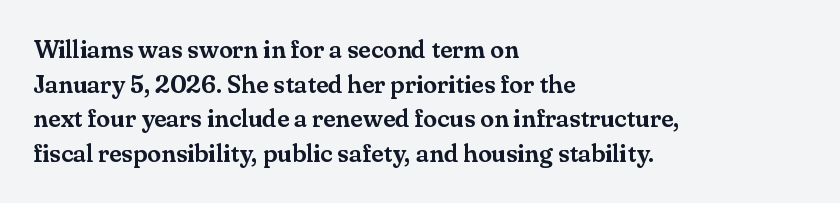
Q: Is the text italic (slanted)? A: No, it is upright.
Q: Is the text underlined? A: No.
Q: How is the paragraph aligned? A: Left-aligned.
Q: Is the spacing between letters normal or unusually wide? A: Normal.
Q: Is the spacing between lines tight, normal or loose? A: Normal.
